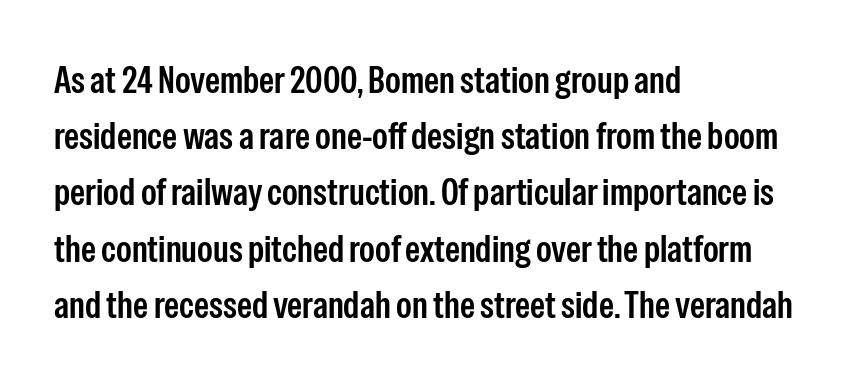
The image shows 38 px semibold, condensed sans-serif type, upright; set left-aligned, normal line spacing (1.48x), normal letter spacing, not underlined; low stroke contrast and a medium x-height.
